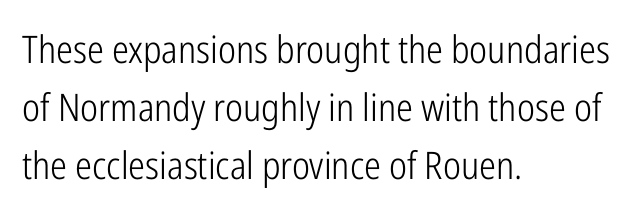
This block has exactly the height ordinary leading produces. Stem width sits at or under what a default text font uses. Honestly, the letter spacing is just normal — you wouldn't notice it. Are there feet on the stems? There aren't — it's a sans. Do the letters lean? They stand straight.
